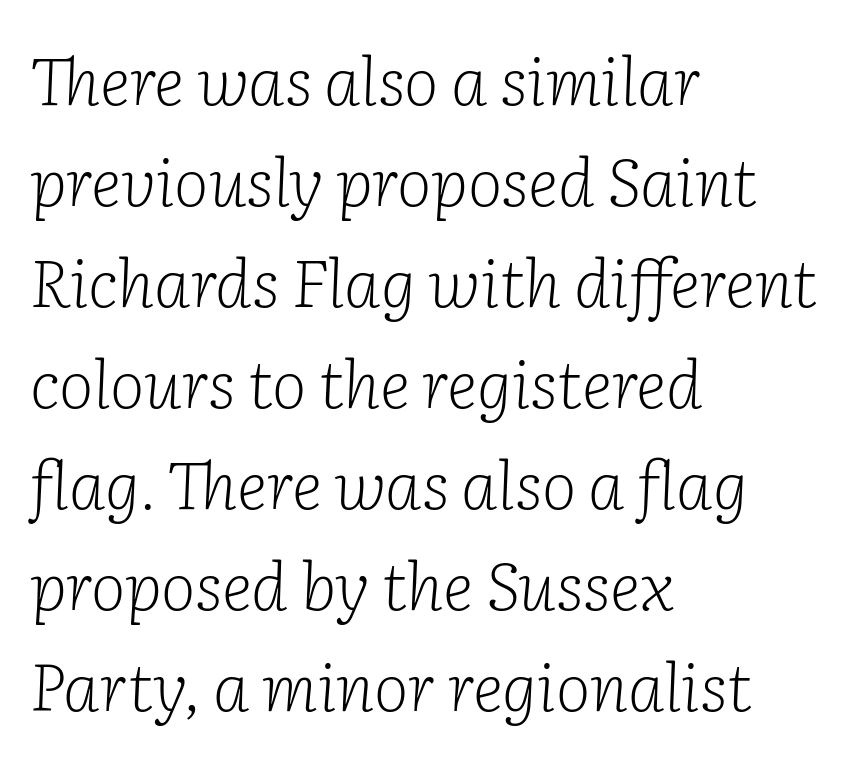
The image shows 66 px light serif type, italic (leaning right); set left-aligned, normal line spacing (1.53x), normal letter spacing, not underlined; low stroke contrast and a medium x-height.
